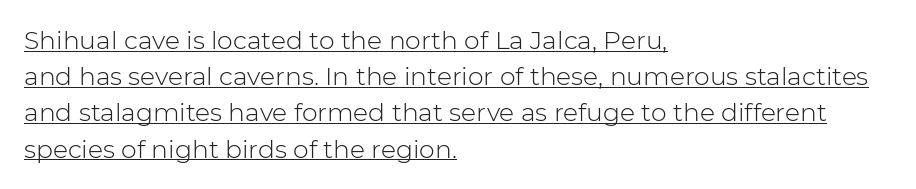
Every stem runs plumb, perpendicular to the baseline. You can see a thin bar hugging the bottom of the glyphs. The rendering keeps characters at their native spacing. A classic flush-left, rag-right setting is used for this passage.
